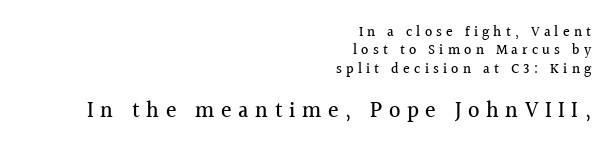
{"italic": "no", "underline": "no", "align": "right", "line_spacing": "normal", "line_spacing_ratio": 1.31, "letter_spacing": "wide", "letter_spacing_em": 0.3, "larger_block": "second", "size_ratio": 1.57, "glyph_px": 22}
